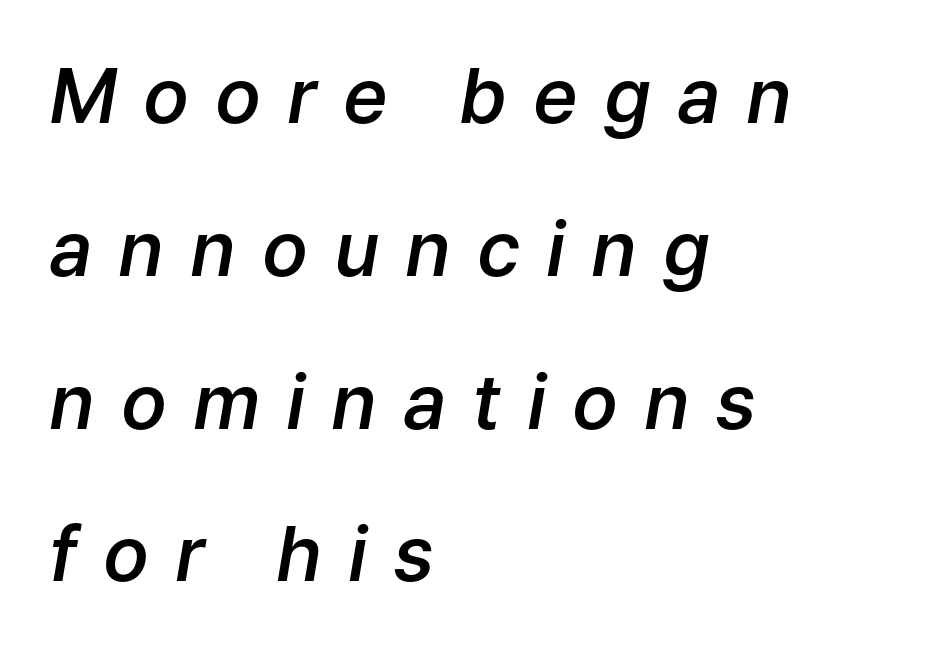
This sample is left-justified, so line endings fall wherever the words run out. The font is running at a semibold setting, under full bold. These lines are rendered in a variable-pitch font. In terms of posture, this sample is oblique. The foot of each line stays bare and open. These lines stand farther apart than default settings would place them.
